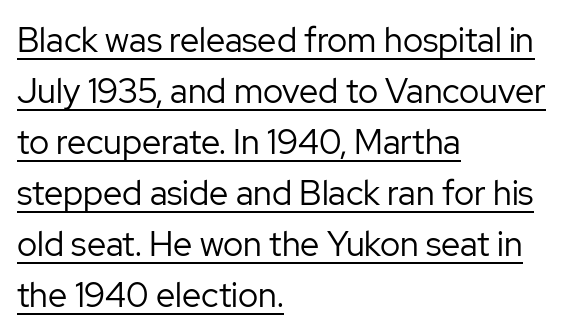
Q: Is the text bold? A: No.
Q: Is the text italic (slanted)? A: No, it is upright.
Q: Is the typeface a serif or a sans-serif typeface? A: Sans-serif.
Q: Is the text underlined? A: Yes.
Q: How is the paragraph aligned? A: Left-aligned.
Q: Is the spacing between letters normal or unusually wide? A: Normal.
Q: Is the spacing between lines tight, normal or loose? A: Normal.
Q: Width (condensed, normal, or wide)? A: Normal.
Q: Stroke contrast? A: Low.
Q: x-height? A: Medium.
Q: Monospaced? A: No.
